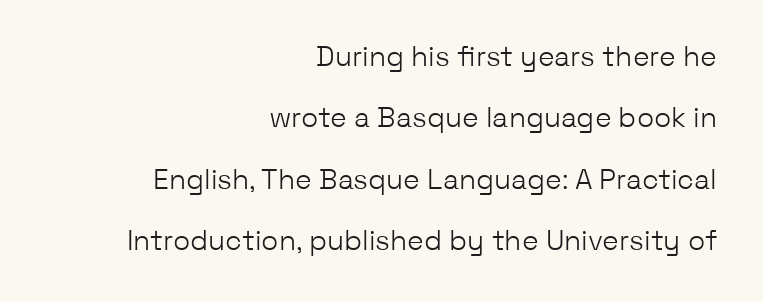
The image shows 28 px light sans-serif type, upright; set right-aligned, loose line spacing (2.19x), normal letter spacing, not underlined; low stroke contrast and a medium x-height.
